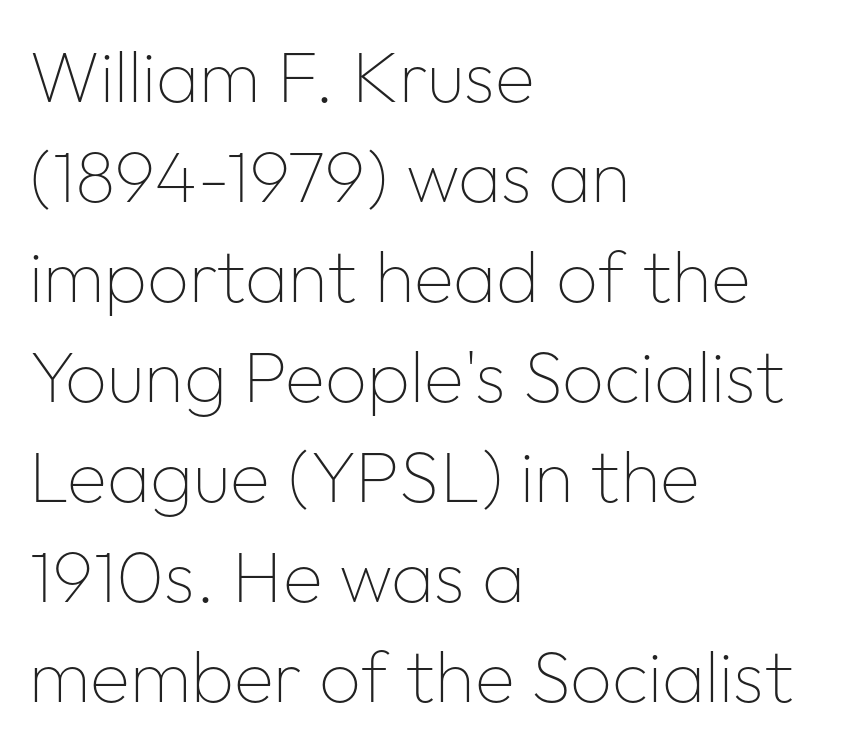
Q: Is the text bold? A: No.
Q: Is the text italic (slanted)? A: No, it is upright.
Q: Is the typeface a serif or a sans-serif typeface? A: Sans-serif.
Q: Is the text underlined? A: No.
Q: How is the paragraph aligned? A: Left-aligned.
Q: Is the spacing between letters normal or unusually wide? A: Normal.
Q: Is the spacing between lines tight, normal or loose? A: Normal.
Q: Width (condensed, normal, or wide)? A: Normal.
Q: Stroke contrast? A: Low.
Q: x-height? A: Medium.
Q: Monospaced? A: No.
